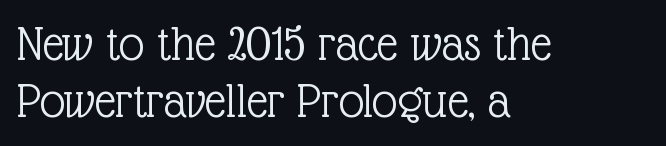
The image shows 51 px light serif type, upright; set left-aligned, tight line spacing (1.12x), normal letter spacing, not underlined; a medium x-height.
